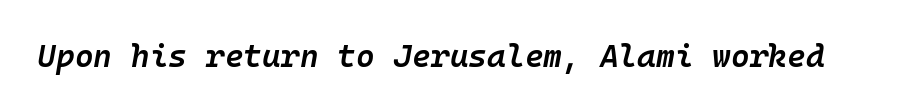
Q: Is the text bold? A: Semi-bold.
Q: Is the text italic (slanted)? A: Yes, it leans right by about 10 degrees.
Q: Is the text underlined? A: No.
Q: Is the spacing between letters normal or unusually wide? A: Normal.
Q: Width (condensed, normal, or wide)? A: Normal.
Q: Stroke contrast? A: Low.
Q: x-height? A: Medium.
Q: Monospaced? A: Yes.
